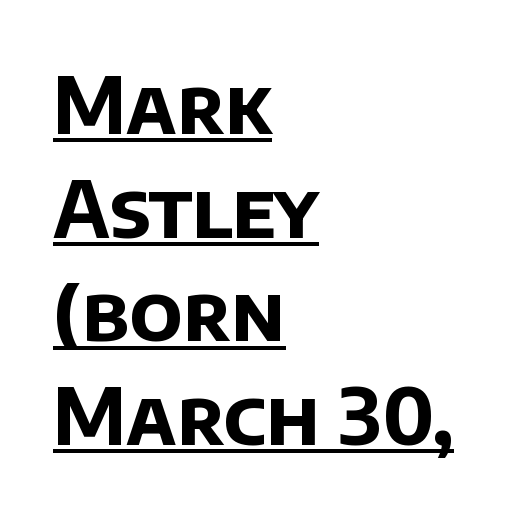
{"serif": "no", "bold": "yes", "weight": "bold", "width": "normal", "stroke_contrast": "low", "x_height": "large", "monospaced": "no", "underline": "yes", "align": "left", "line_spacing": "normal", "line_spacing_ratio": 1.33, "letter_spacing": "normal", "letter_spacing_em": 0.0, "glyph_px": 78}
